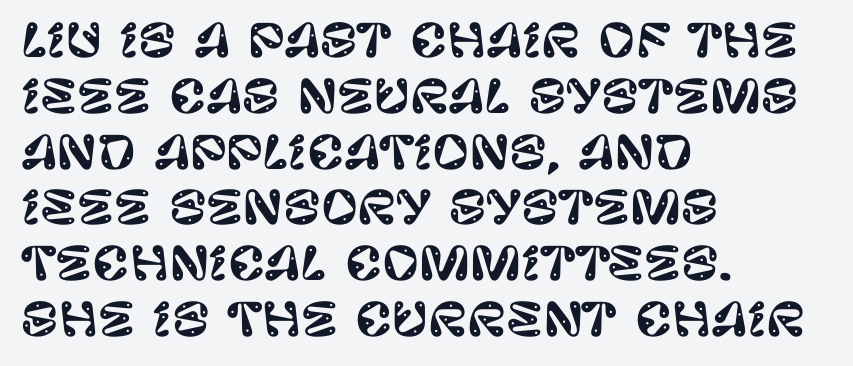
{"serif": "no", "width": "normal", "stroke_contrast": "low", "x_height": "large", "monospaced": "no", "underline": "no", "align": "left", "line_spacing_ratio": 1.24, "letter_spacing": "normal", "letter_spacing_em": 0.0, "glyph_px": 45}
